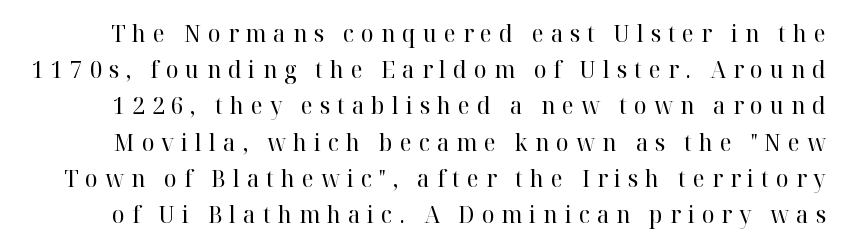
The image shows 24 px text type, upright; set normal line spacing (1.51x), unusually wide letter spacing (+0.29 em), not underlined.
